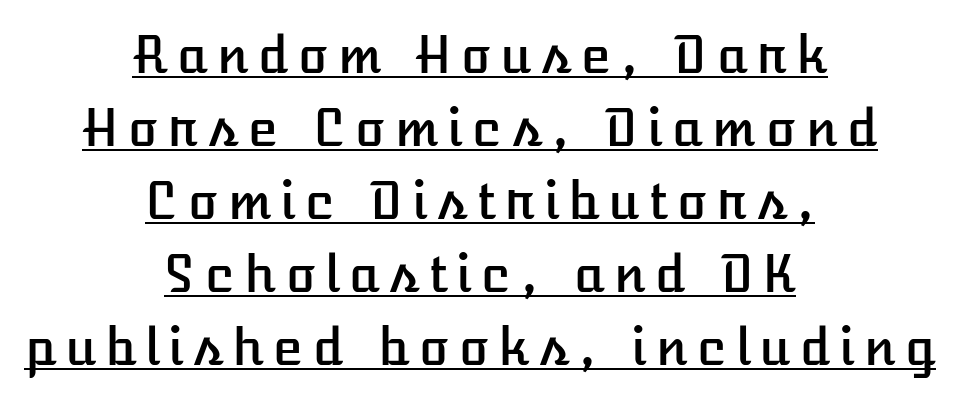
Q: Is the text italic (slanted)? A: No, it is upright.
Q: Is the text underlined? A: Yes.
Q: How is the paragraph aligned? A: Centered.
Q: Is the spacing between lines tight, normal or loose? A: Normal.
Q: Width (condensed, normal, or wide)? A: Normal.
Q: Stroke contrast? A: Low.
Q: x-height? A: Medium.
Q: Monospaced? A: No.
